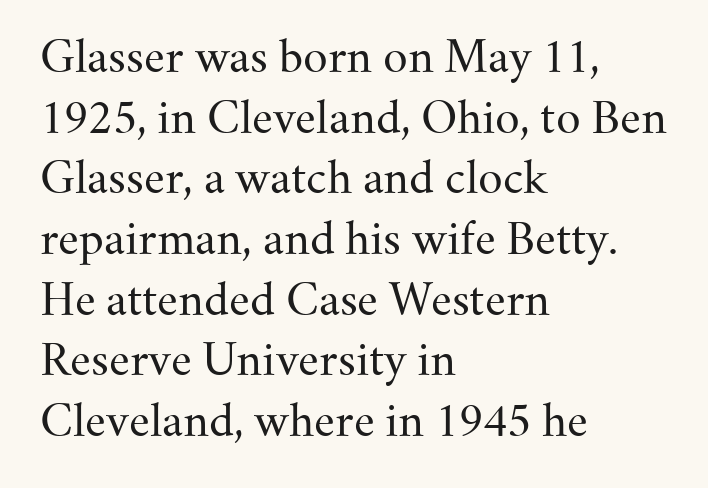
Words float on clear page, feet unadorned. Short note: letters normally spaced. What's the leading like? Ordinary, nothing unusual. Which margin do the lines hug? The left one — the right edge is uneven.
